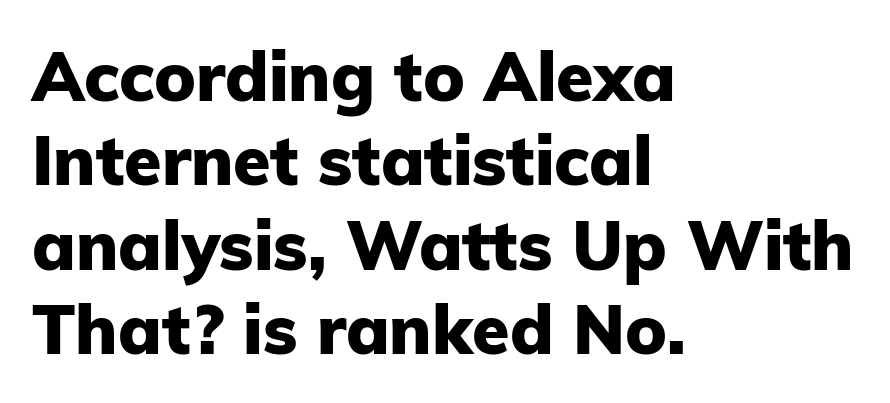
{"serif": "no", "italic": "no", "bold": "yes", "weight": "heavy", "width": "normal", "stroke_contrast": "low", "x_height": "medium", "monospaced": "no", "underline": "no", "align": "left", "line_spacing_ratio": 1.24, "letter_spacing": "normal", "letter_spacing_em": 0.0, "glyph_px": 68}
